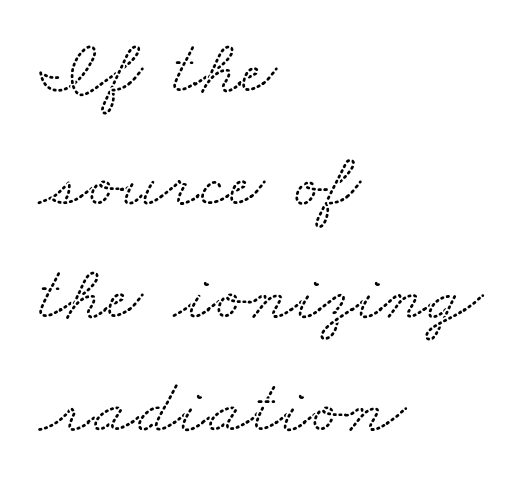
{"width": "wide", "stroke_contrast": "low", "x_height": "small", "monospaced": "no", "underline": "no", "align": "left", "line_spacing": "normal", "line_spacing_ratio": 1.45, "letter_spacing": "normal", "letter_spacing_em": 0.0, "glyph_px": 78}
